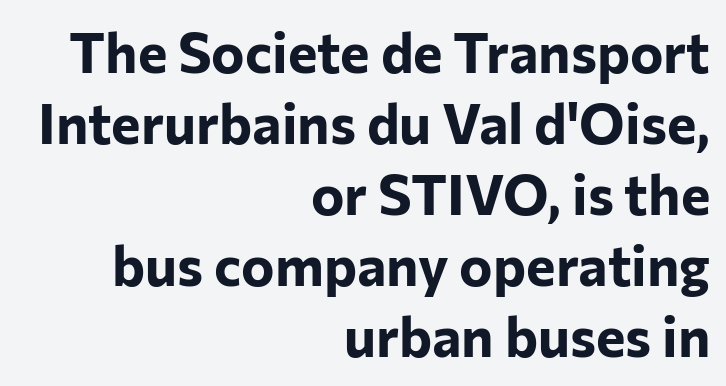
{"serif": "no", "italic": "no", "bold": "yes", "weight": "bold", "width": "normal", "stroke_contrast": "low", "x_height": "medium", "monospaced": "no", "underline": "no", "align": "right", "line_spacing": "normal", "line_spacing_ratio": 1.27, "letter_spacing": "normal", "letter_spacing_em": 0.0, "glyph_px": 56}
